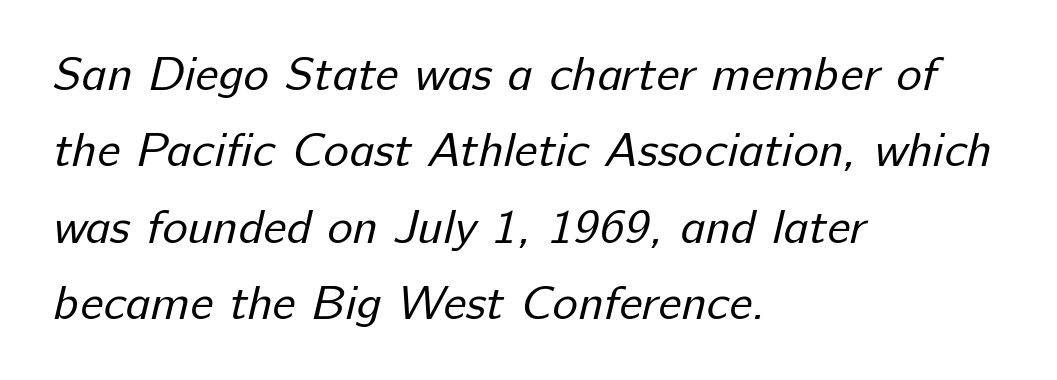
{"serif": "no", "bold": "no", "weight": "regular", "width": "normal", "stroke_contrast": "low", "x_height": "medium", "monospaced": "no", "underline": "no", "align": "left", "line_spacing": "normal", "line_spacing_ratio": 1.59, "letter_spacing": "normal", "letter_spacing_em": 0.0, "glyph_px": 48}
